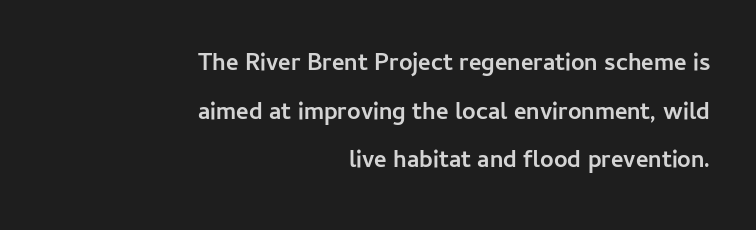
The image shows 24 px bold type, upright; set right-aligned, loose line spacing (2.03x), normal letter spacing, not underlined.
